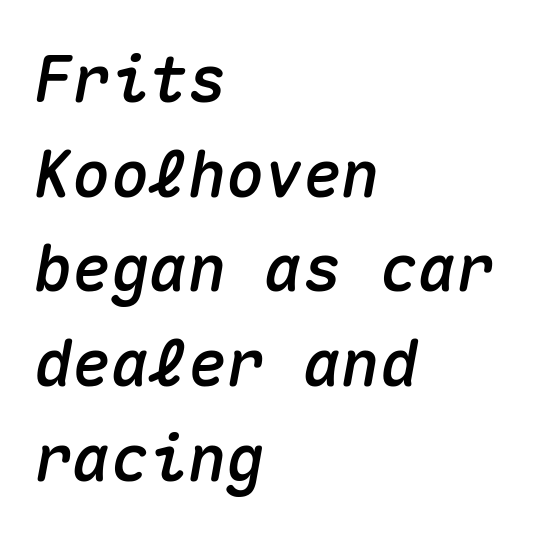
Left-aligned paragraph, ragged on the right. The baseline area is clear. In terms of letterspacing, this is plain default setting. The block of text has a typical density, with ordinary space between rows. The letters march in equal steps, a hallmark of fixed-pitch type.
